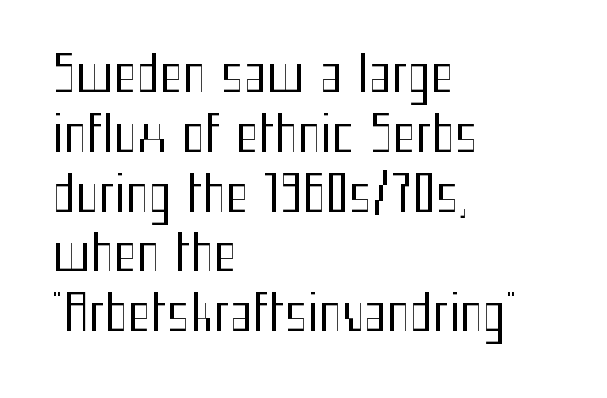
{"serif": "no", "italic": "no", "bold": "no", "weight": "regular", "width": "condensed", "stroke_contrast": "medium", "x_height": "medium", "monospaced": "no", "underline": "no", "align": "left", "line_spacing_ratio": 1.22, "letter_spacing": "normal", "letter_spacing_em": 0.0, "glyph_px": 49}
